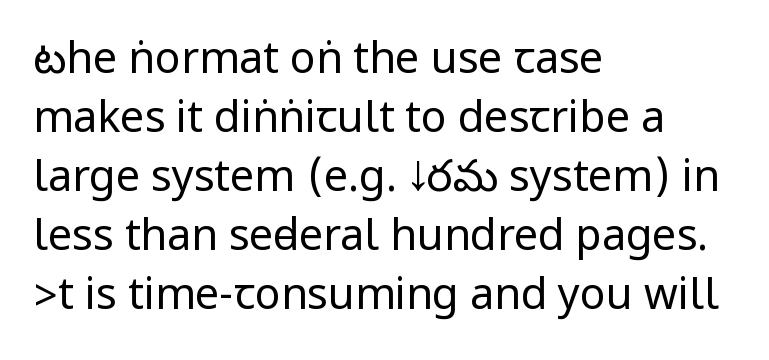
The image shows 43 px regular-weight, condensed sans-serif type, upright; set left-aligned, normal line spacing (1.37x), normal letter spacing, not underlined; low stroke contrast.
